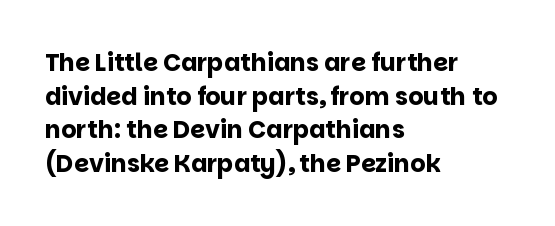
The image shows 24 px bold type, upright; set left-aligned, normal line spacing (1.4x), normal letter spacing, not underlined.
